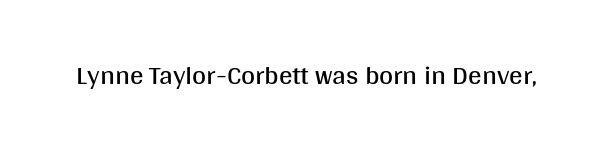
{"italic": "no", "bold": "no", "underline": "no", "letter_spacing": "normal", "letter_spacing_em": 0.0, "glyph_px": 27}
